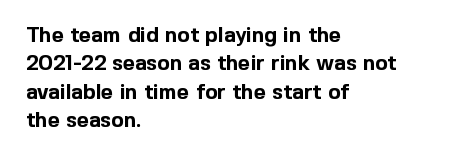
{"italic": "no", "bold": "yes", "underline": "no", "align": "left", "line_spacing": "normal", "line_spacing_ratio": 1.35, "letter_spacing": "normal", "letter_spacing_em": 0.0, "glyph_px": 21}
